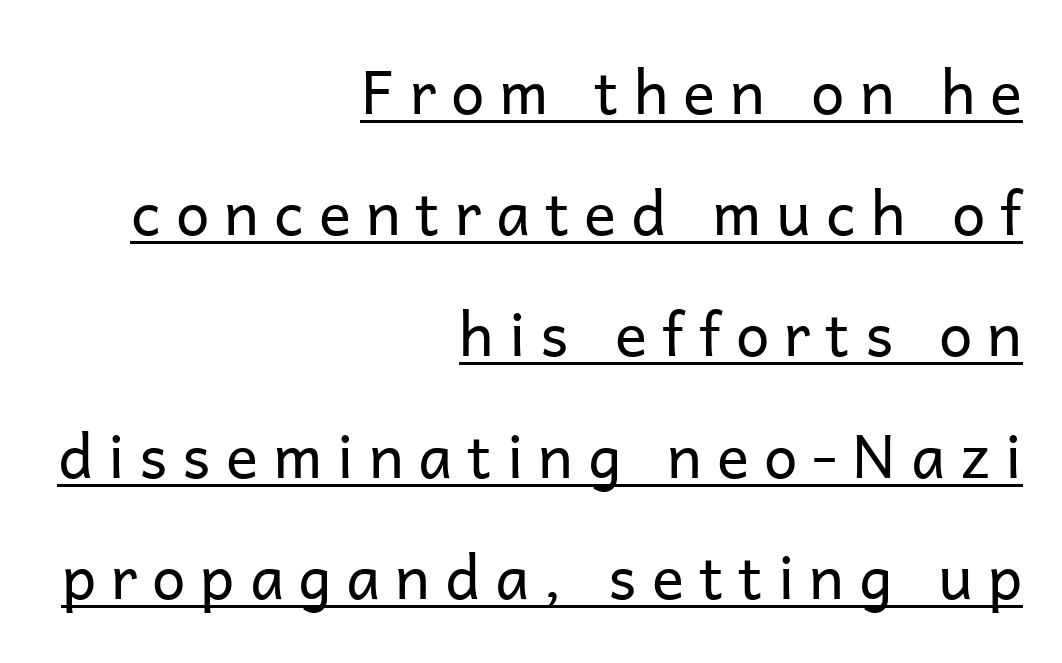
Q: Is the text bold? A: No.
Q: Is the text italic (slanted)? A: No, it is upright.
Q: Is the typeface a serif or a sans-serif typeface? A: Sans-serif.
Q: Is the text underlined? A: Yes.
Q: How is the paragraph aligned? A: Right-aligned.
Q: Is the spacing between letters normal or unusually wide? A: Unusually wide.
Q: Is the spacing between lines tight, normal or loose? A: Loose.
Q: Width (condensed, normal, or wide)? A: Normal.
Q: Stroke contrast? A: Low.
Q: x-height? A: Medium.
Q: Monospaced? A: No.
